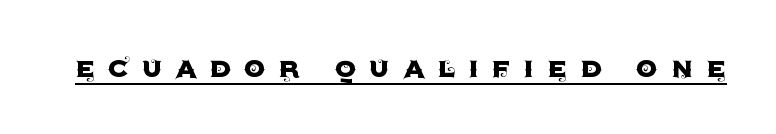
The image shows 34 px sans-serif type, upright; set unusually wide letter spacing (+0.38 em), underlined; a large x-height.
